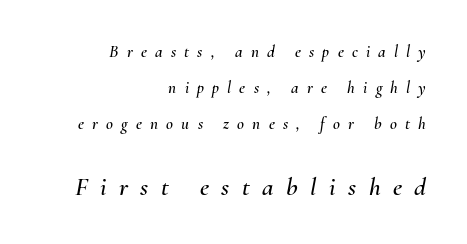
These lines were composed using italics. The later block is typeset at a bigger size than the earlier block. Is the letter spacing exaggerated? Yes — the characters are pushed far apart. A clean baseline with only descenders dipping below it.
